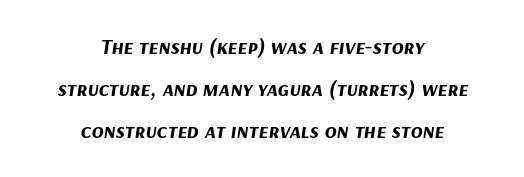
The passage is arranged like a title page — every line centered. Compared with typical paragraphs, the rows here are farther apart. Slanted lettering throughout. The passage shown is not underscored anywhere. Characters follow at the spacing the type designer built in. Caption: bold face, heavy strokes.
